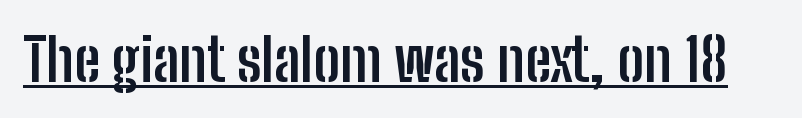
The image shows 59 px semibold, condensed sans-serif type, upright; set normal letter spacing, underlined; low stroke contrast and a medium x-height.
